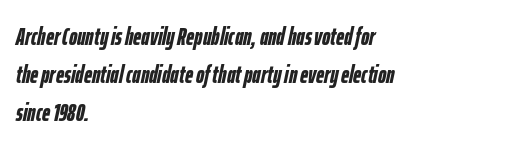
What stands out about the letter spacing? Nothing — it is the standard amount. The block of text has a typical density, with ordinary space between rows. Caption: bold face, heavy strokes. The specimen omits any rule beneath the text block's lines. Line starts are locked; line ends wander. Yep, that's italic — everything's leaning.
